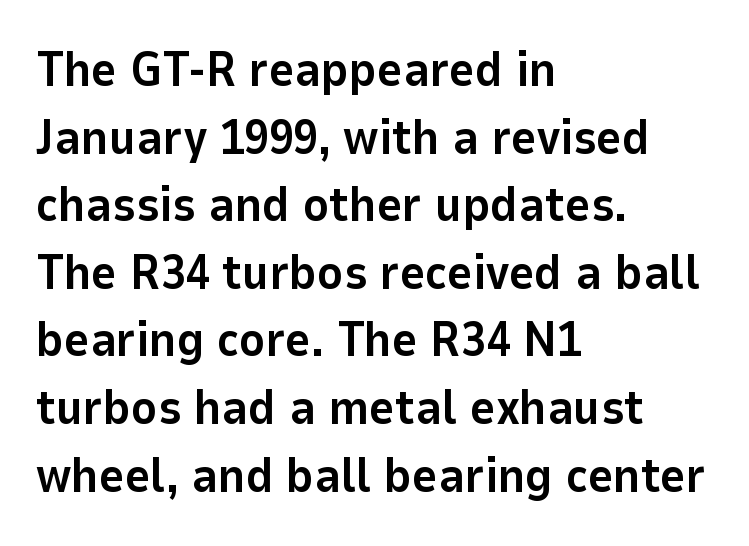
Q: Is the text bold? A: Yes.
Q: Is the text italic (slanted)? A: No, it is upright.
Q: Is the typeface a serif or a sans-serif typeface? A: Sans-serif.
Q: Is the text underlined? A: No.
Q: How is the paragraph aligned? A: Left-aligned.
Q: Is the spacing between letters normal or unusually wide? A: Normal.
Q: Is the spacing between lines tight, normal or loose? A: Normal.
Q: Width (condensed, normal, or wide)? A: Normal.
Q: Stroke contrast? A: Low.
Q: x-height? A: Medium.
Q: Monospaced? A: No.
